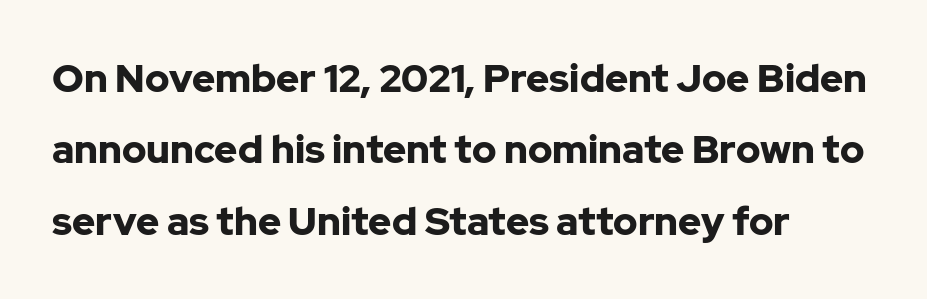
{"serif": "no", "italic": "no", "bold": "yes", "weight": "bold", "width": "normal", "stroke_contrast": "low", "x_height": "medium", "monospaced": "no", "underline": "no", "align": "left", "line_spacing_ratio": 1.83, "letter_spacing": "normal", "letter_spacing_em": 0.0, "glyph_px": 39}
